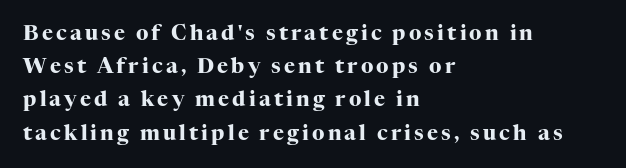
{"italic": "no", "bold": "yes", "underline": "no", "align": "left", "line_spacing": "normal", "line_spacing_ratio": 1.58, "glyph_px": 21}
